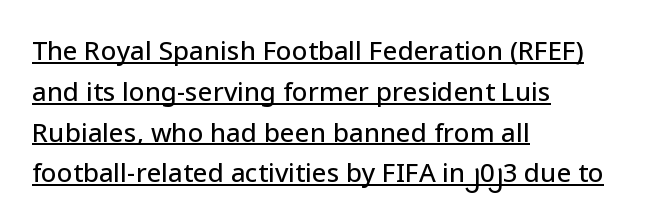
Is there much room between lines? A standard amount, neither cramped nor airy. Rendered with straight, roman letterforms. Compared with a centered layout, this one pins lines to the left instead. Honestly, the letter spacing is just normal — you wouldn't notice it. A baseline rule has been typeset under these characters.
